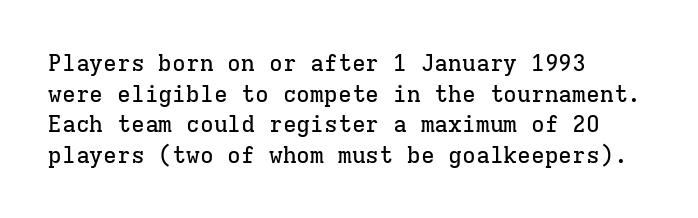
Q: Is the text italic (slanted)? A: No, it is upright.
Q: Is the text underlined? A: No.
Q: How is the paragraph aligned? A: Left-aligned.
Q: Is the spacing between letters normal or unusually wide? A: Normal.
Q: Is the spacing between lines tight, normal or loose? A: Normal.
